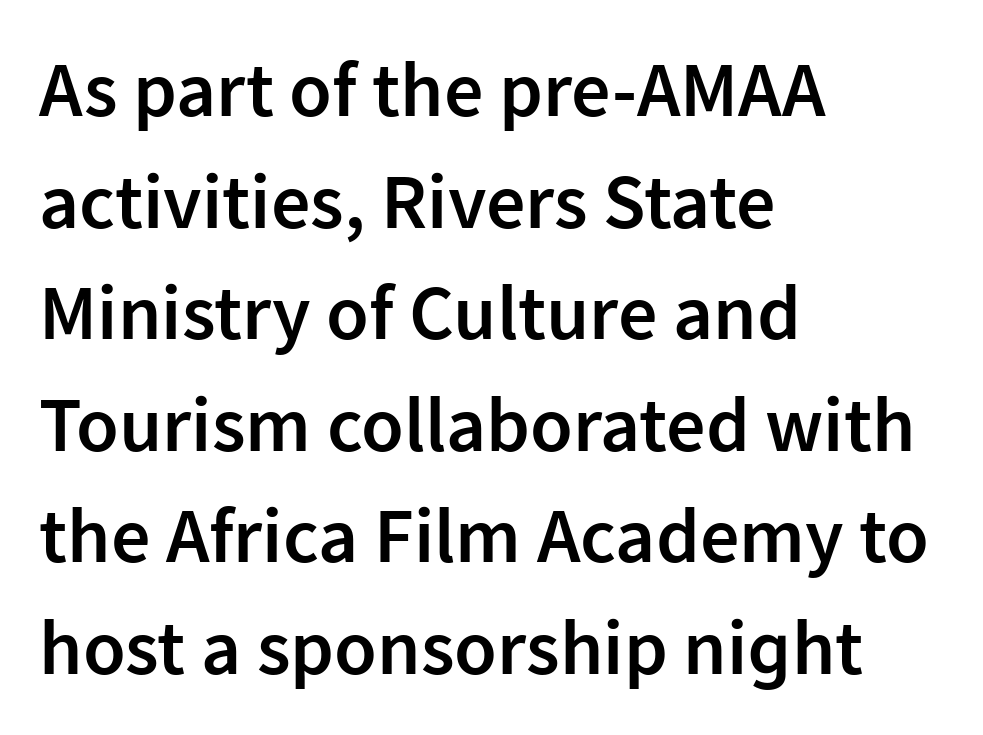
Q: Is the text bold? A: Semi-bold.
Q: Is the text italic (slanted)? A: No, it is upright.
Q: Is the typeface a serif or a sans-serif typeface? A: Sans-serif.
Q: Is the text underlined? A: No.
Q: How is the paragraph aligned? A: Left-aligned.
Q: Is the spacing between letters normal or unusually wide? A: Normal.
Q: Is the spacing between lines tight, normal or loose? A: Normal.
Q: Width (condensed, normal, or wide)? A: Normal.
Q: Stroke contrast? A: Low.
Q: x-height? A: Medium.
Q: Monospaced? A: No.
